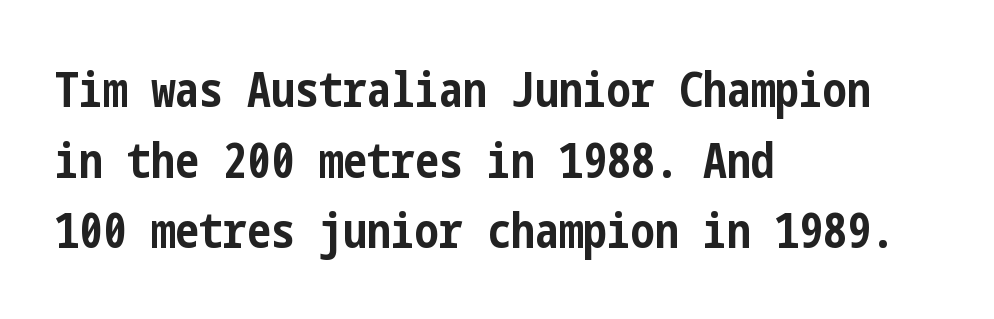
The image shows 48 px bold, condensed sans-serif type, upright; set left-aligned, normal line spacing (1.47x), normal letter spacing, not underlined; low stroke contrast and a medium x-height.
